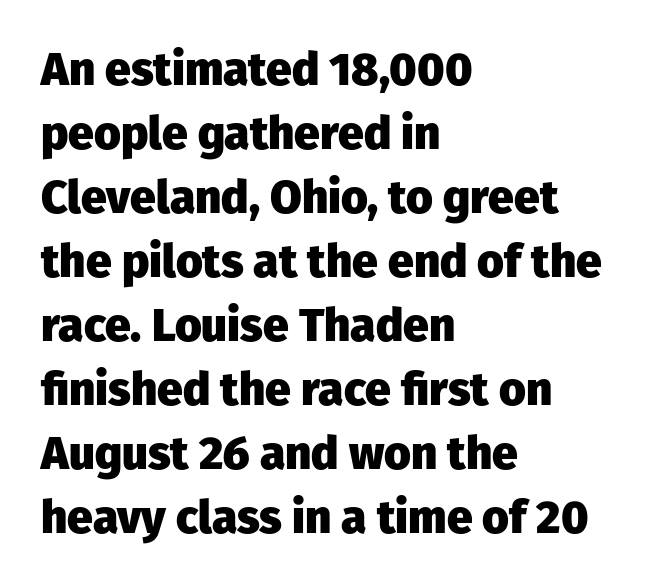
Q: Is the text bold? A: Yes.
Q: Is the text italic (slanted)? A: No, it is upright.
Q: Is the typeface a serif or a sans-serif typeface? A: Sans-serif.
Q: Is the text underlined? A: No.
Q: How is the paragraph aligned? A: Left-aligned.
Q: Is the spacing between letters normal or unusually wide? A: Normal.
Q: Is the spacing between lines tight, normal or loose? A: Normal.
Q: Width (condensed, normal, or wide)? A: Normal.
Q: Stroke contrast? A: Low.
Q: x-height? A: Medium.
Q: Monospaced? A: No.
